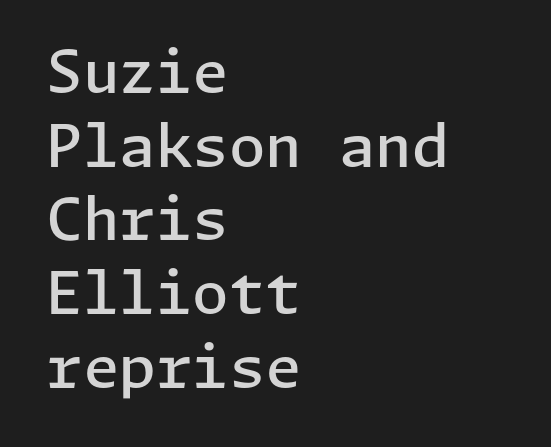
In terms of letterform style, serifs are entirely absent. Strokes here are thickened, but only to semibold level. Alignment: flush left. If you measured baseline to baseline, you'd find a middling distance.
